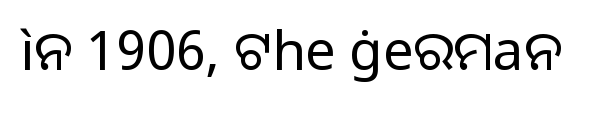
The image shows 54 px regular-weight sans-serif type, upright; set normal letter spacing, not underlined; low stroke contrast and a medium x-height.
